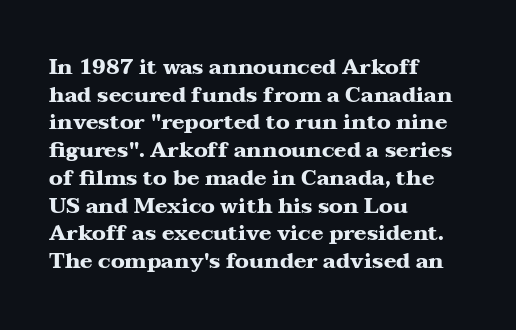
The image shows 21 px bold type, upright; set left-aligned, normal line spacing (1.32x), normal letter spacing, not underlined.
